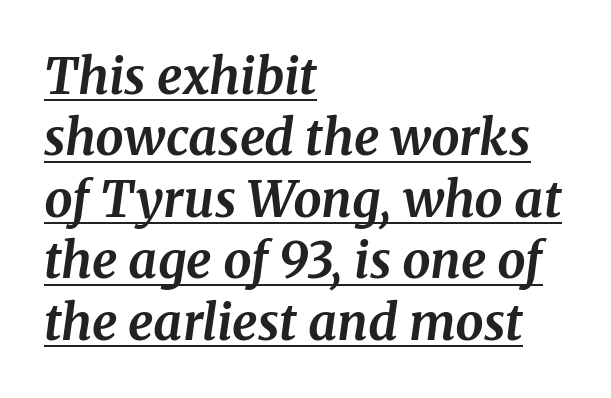
Glyph-to-glyph distance matches everyday printed text. Every character sits at an angle, as italics do. Varying glyph widths throughout — classic text-font behaviour. The font family rendered here belongs to the serif group. Like a heading marked for emphasis, these lines bear an underscore. One-word summary of the alignment: left.
